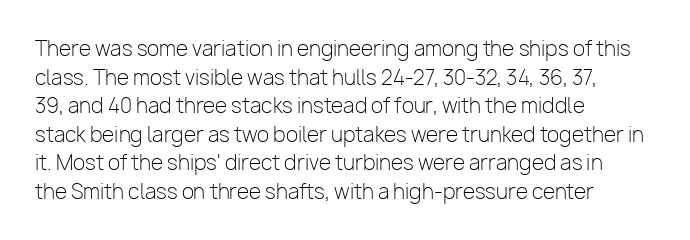
{"italic": "no", "bold": "no", "underline": "no", "align": "left", "line_spacing": "normal", "line_spacing_ratio": 1.43, "letter_spacing": "normal", "letter_spacing_em": 0.0, "glyph_px": 20}
